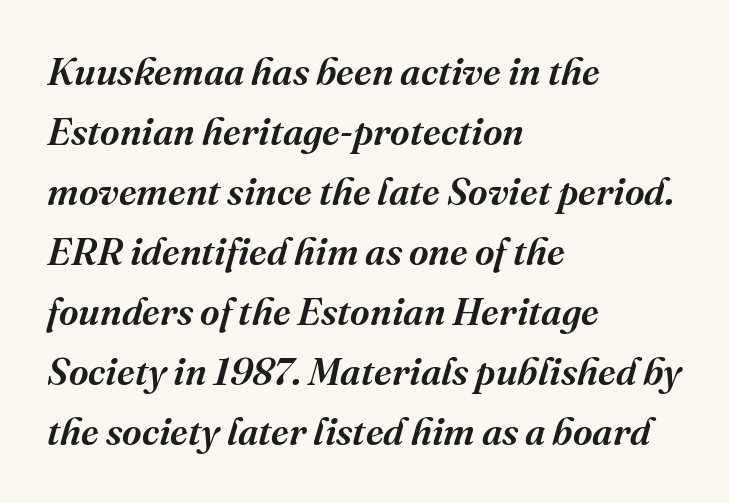
The passage is arranged the way most books set body copy — flush left. Is the type bold? Partly — it's a semibold, heavier than regular but not fully bold. This rendering features lettering with no underline. Does the leading feel generous? No, just average. Characters are canted at an angle relative to the baseline's perpendicular. Are there feet on the stems? There are — it's a serif.
